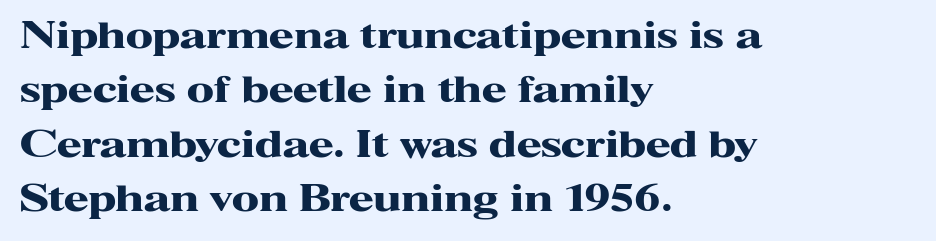
{"serif": "yes", "italic": "no", "bold": "yes", "weight": "heavy", "width": "wide", "stroke_contrast": "high", "x_height": "medium", "monospaced": "no", "underline": "no", "align": "left", "line_spacing": "normal", "line_spacing_ratio": 1.51, "letter_spacing": "normal", "letter_spacing_em": 0.0, "glyph_px": 36}
